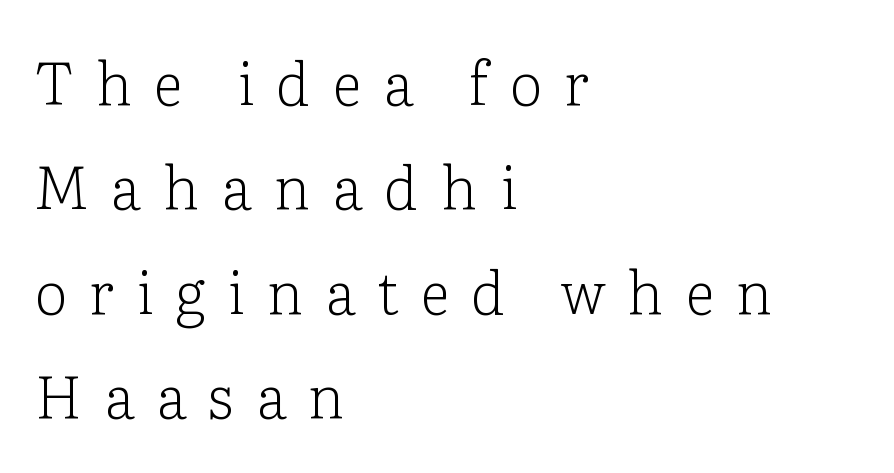
The rendering anchors every line to the left-hand side. What stands out about the letter spacing? Its width — letters are far apart. Bold? No — there's no thickening of the strokes. Posture: straight, roman, zero tilt.
